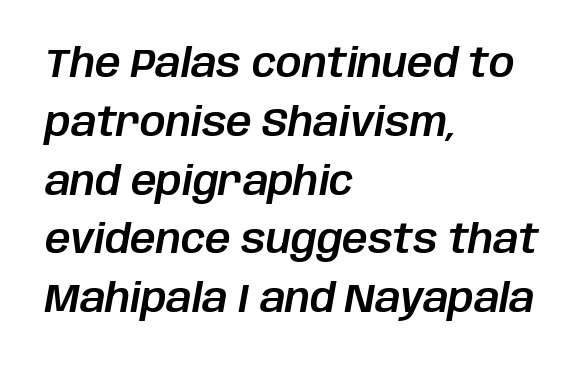
The image shows 40 px text type, italic (leaning right); set left-aligned, normal line spacing (1.47x), normal letter spacing, not underlined; low stroke contrast and a large x-height.
